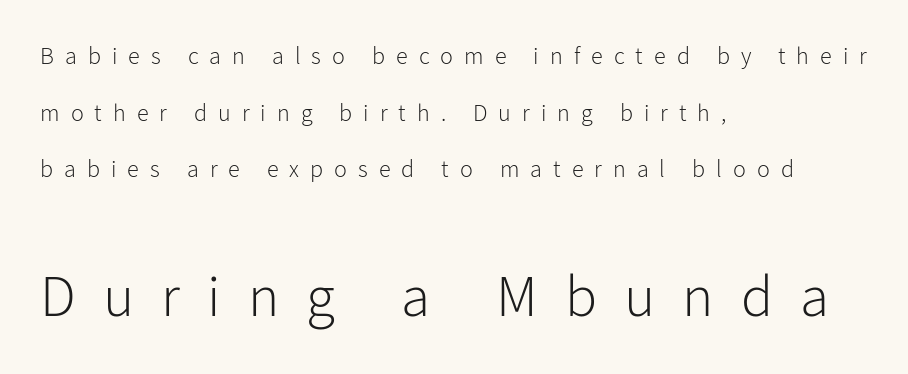
Q: Is the text bold? A: No.
Q: Is the text italic (slanted)? A: No, it is upright.
Q: Is the typeface a serif or a sans-serif typeface? A: Sans-serif.
Q: Is the text underlined? A: No.
Q: How is the paragraph aligned? A: Left-aligned.
Q: Is the spacing between letters normal or unusually wide? A: Unusually wide.
Q: Is the spacing between lines tight, normal or loose? A: Loose.
Q: Which block of text is set in a larger size, the first (top) or the second (bottom)? A: The second (bottom) one.
Q: Width (condensed, normal, or wide)? A: Normal.
Q: Stroke contrast? A: Low.
Q: x-height? A: Medium.
Q: Monospaced? A: No.
